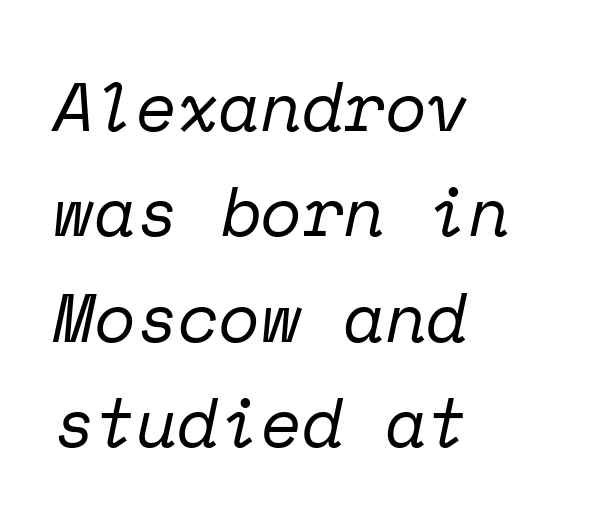
{"serif": "yes", "italic": "yes", "lean": "right", "slant_degrees": 12, "bold": "no", "weight": "regular", "width": "normal", "stroke_contrast": "low", "x_height": "medium", "monospaced": "yes", "underline": "no", "align": "left", "line_spacing": "normal", "line_spacing_ratio": 1.55, "letter_spacing": "normal", "letter_spacing_em": 0.0, "glyph_px": 68}
